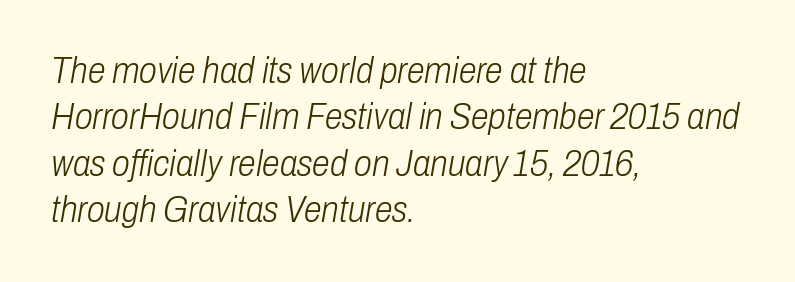
The image shows 36 px light, condensed type, italic (leaning right); set left-aligned, normal line spacing (1.29x), normal letter spacing, not underlined; low stroke contrast and a medium x-height.
